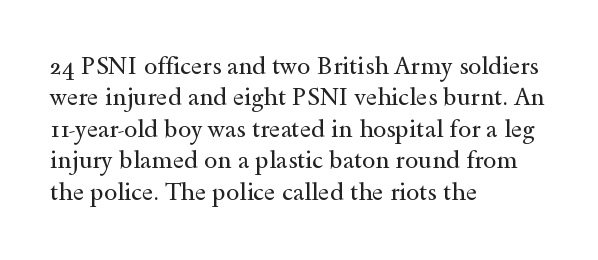
The image shows 24 px text type, upright; set left-aligned, normal line spacing (1.31x), normal letter spacing, not underlined.
